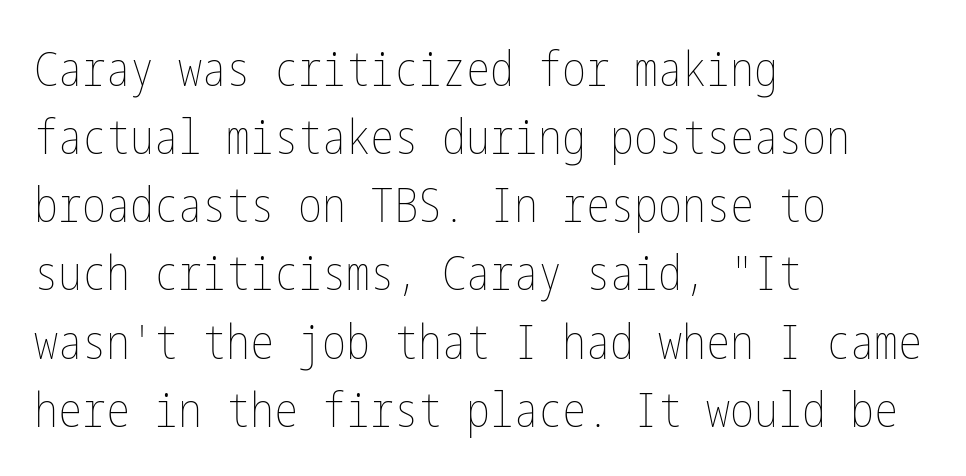
This sample uses an upright cut, with every glyph sitting square on the baseline. Weight: not bold — regular or lighter. The specimen omits any rule beneath the text block's lines. The leading is moderate, giving the passage an even texture. Default kerning and tracking; the words read as compact shapes.
